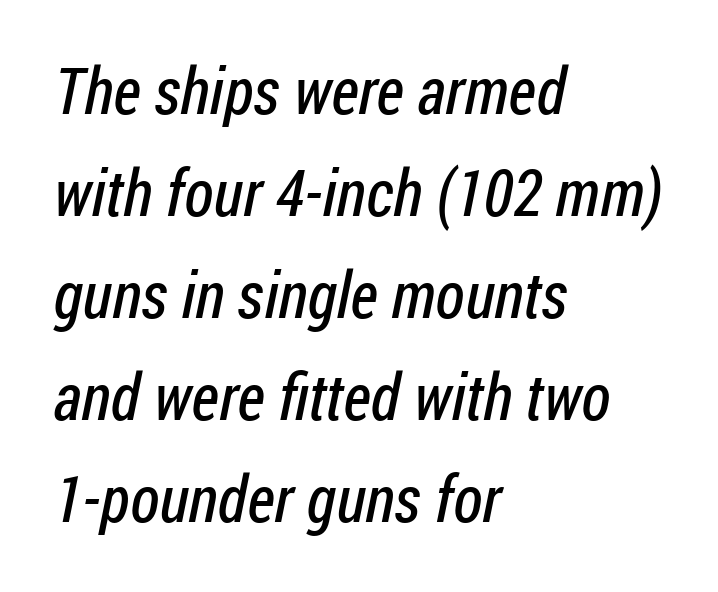
Each row of text sits above clean, open space. The weight tops out at a normal text grade. Look at the tracking — it's just the regular setting, nothing added. If you drew a ruler down the left edge, every line would touch it. The glyphs in this specimen are sans serif. What's the leading like? Ordinary, nothing unusual.
